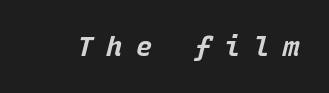
The image shows 27 px bold type, italic (leaning right); set unusually wide letter spacing (+0.49 em), not underlined.
